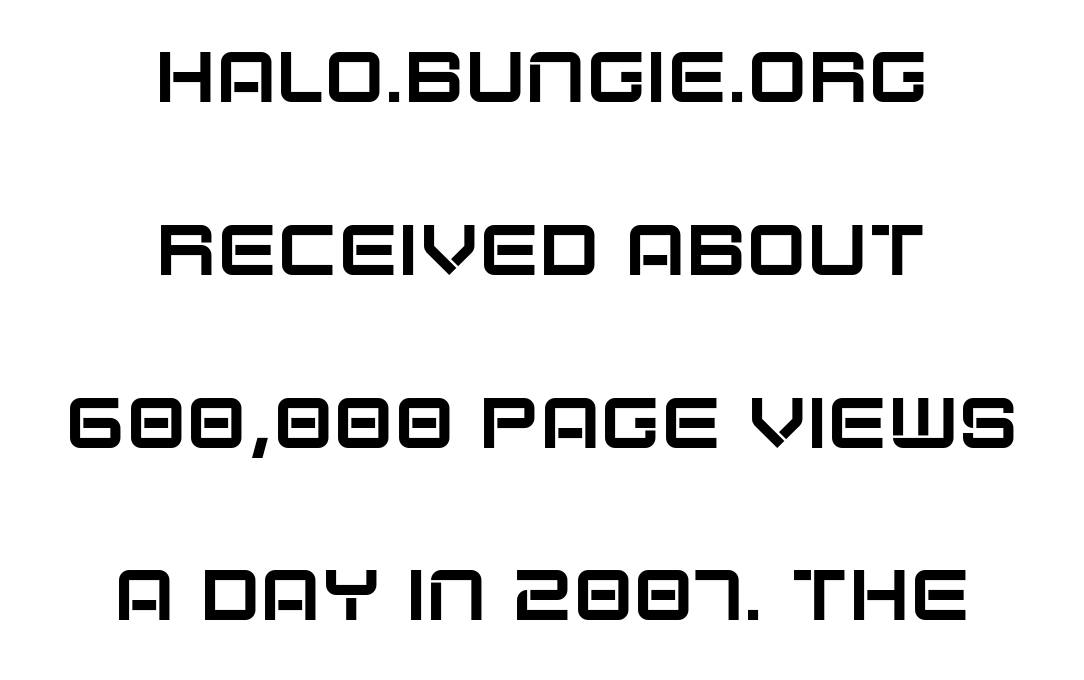
Is there any slant? The stems are plumb. Compared with a flush-left layout, this one balances lines on the center instead. The rendering uses natural spacing where letterforms have individual widths. Check the space under the baseline: it is left empty. Grotesque or geometric, the face here clearly has no serifs.
